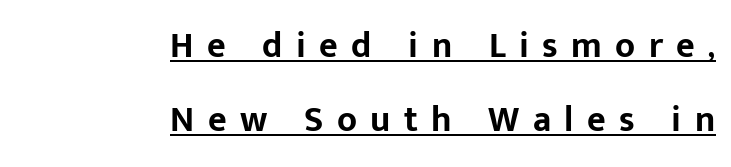
The image shows 36 px bold sans-serif type, upright; set right-aligned, loose line spacing (2.05x), unusually wide letter spacing (+0.37 em), underlined; low stroke contrast and a medium x-height.
